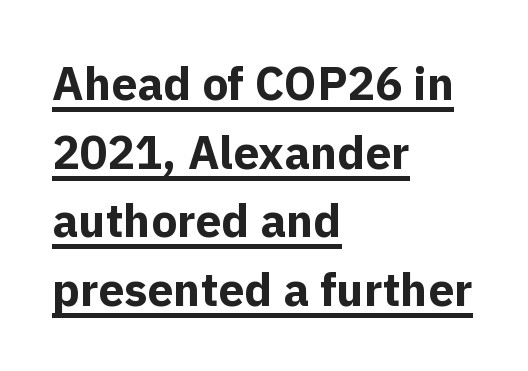
Q: Is the text bold? A: Yes.
Q: Is the text italic (slanted)? A: No, it is upright.
Q: Is the typeface a serif or a sans-serif typeface? A: Sans-serif.
Q: Is the text underlined? A: Yes.
Q: How is the paragraph aligned? A: Left-aligned.
Q: Is the spacing between letters normal or unusually wide? A: Normal.
Q: Is the spacing between lines tight, normal or loose? A: Normal.
Q: Width (condensed, normal, or wide)? A: Normal.
Q: x-height? A: Medium.
Q: Monospaced? A: No.
